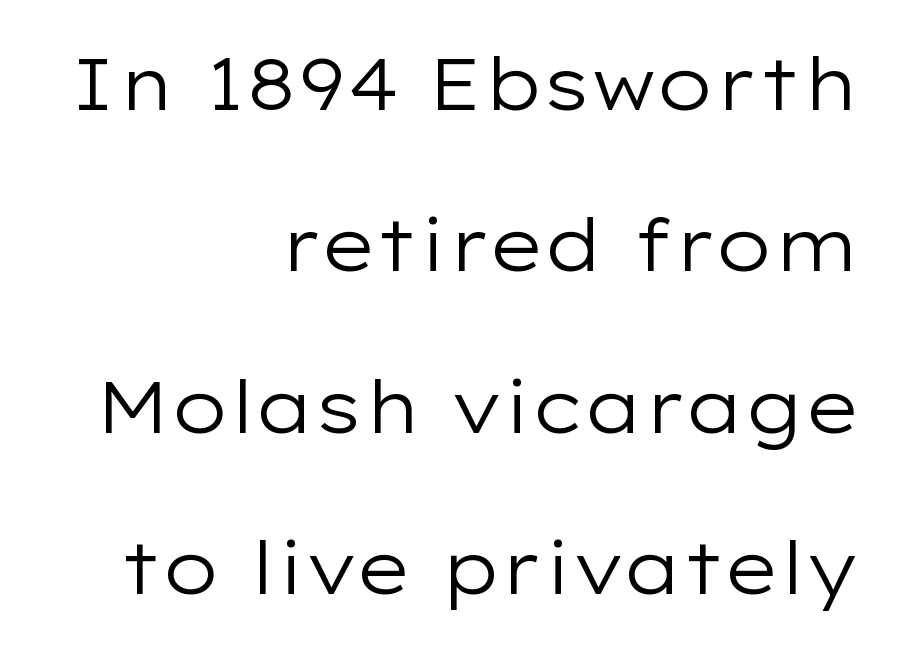
The line-height multiplier appears high, well above default. Decoration check: the copy has no underline. The face looks like a standard text weight, possibly lighter. Notice how the passage keeps a crisp vertical edge on the right only. Ordinary non-slanted type is in use.
